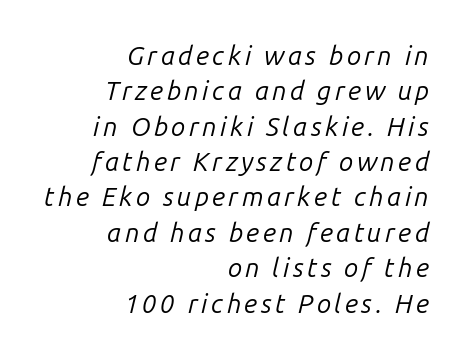
{"italic": "yes", "lean": "right", "slant_degrees": 14, "bold": "no", "underline": "no", "align": "right", "line_spacing": "normal", "line_spacing_ratio": 1.36, "glyph_px": 26}
